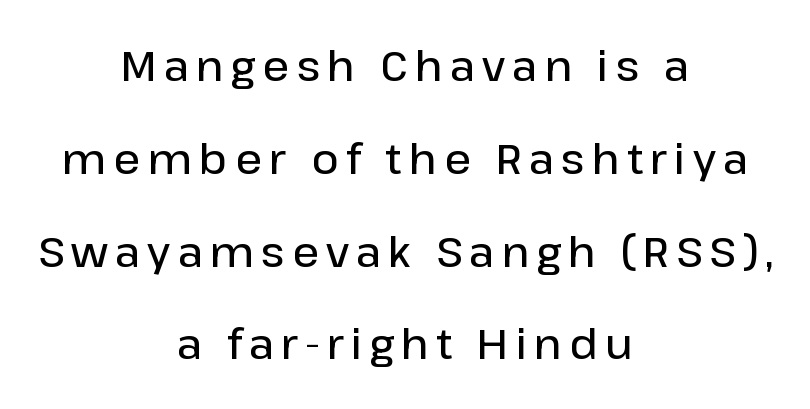
The image shows 42 px semibold sans-serif type, upright; set centered, loose line spacing (2.21x), not underlined; low stroke contrast and a medium x-height.
